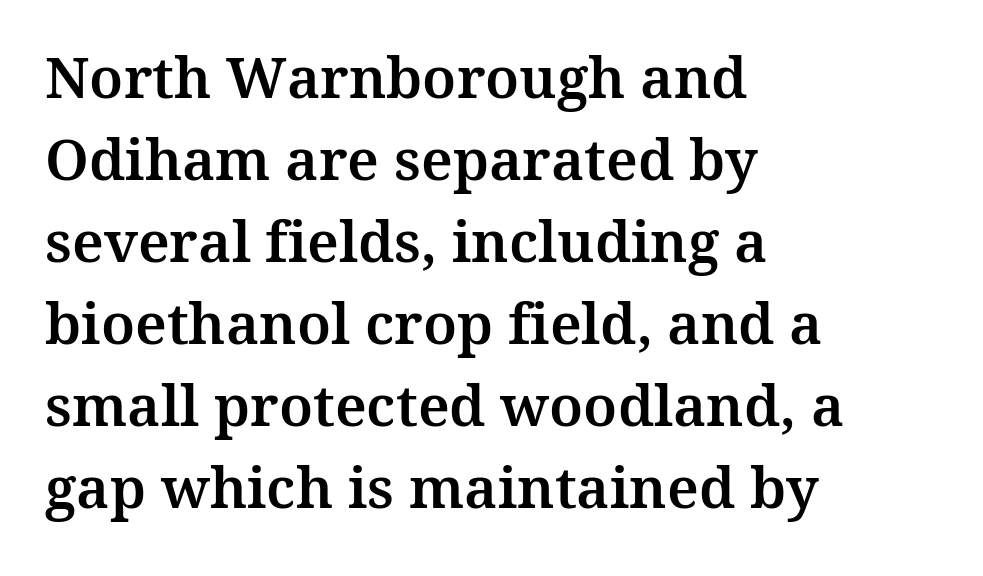
Q: Is the text italic (slanted)? A: No, it is upright.
Q: Is the typeface a serif or a sans-serif typeface? A: Serif.
Q: Is the text underlined? A: No.
Q: How is the paragraph aligned? A: Left-aligned.
Q: Is the spacing between letters normal or unusually wide? A: Normal.
Q: Is the spacing between lines tight, normal or loose? A: Normal.
Q: Width (condensed, normal, or wide)? A: Normal.
Q: Stroke contrast? A: Medium.
Q: x-height? A: Medium.
Q: Monospaced? A: No.
